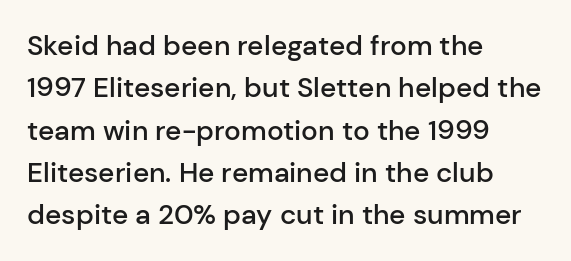
The image shows 28 px semibold sans-serif type, upright; set left-aligned, normal line spacing (1.51x), normal letter spacing, not underlined; low stroke contrast and a medium x-height.
